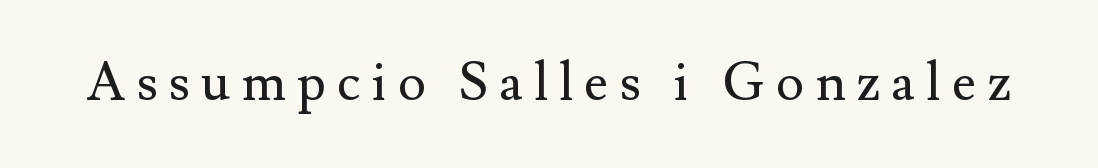
Weight: in the light-to-regular range. Note: serifs present on the glyphs. These lines are rendered in a variable-pitch font. Unlike italic type, these characters show no tilt at all. The tracking reads as deliberately expanded to a designer's eye. Clear beneath every line of the passage.
